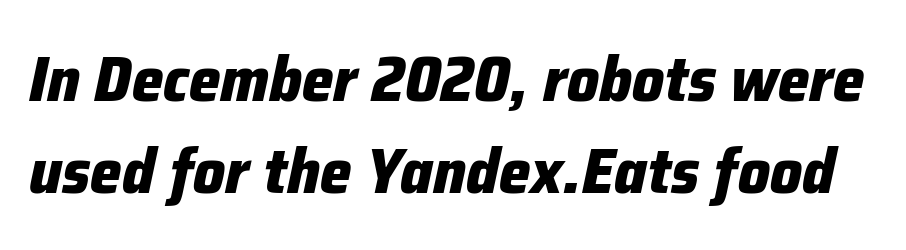
The image shows 63 px heavy type, italic (leaning right); set normal line spacing (1.46x), normal letter spacing, not underlined; low stroke contrast and a medium x-height.
